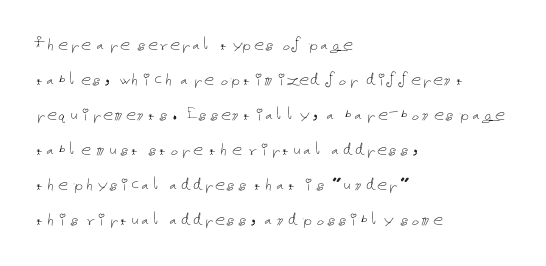
These lines stack with their left ends in a neat column. The string is rendered with underlining switched off. Vertical strokes here are truly vertical. No heavy texture on the line: the type isn't bold. How are the letters spaced? Ordinarily, with no added tracking.
